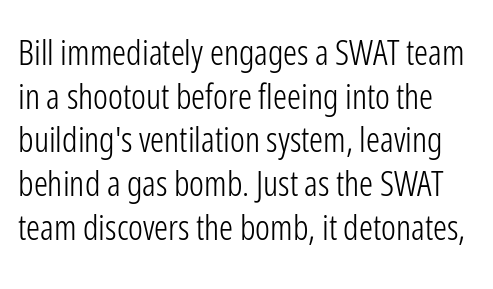
The image shows 35 px light, condensed sans-serif type, upright; set normal line spacing (1.25x), normal letter spacing, not underlined; low stroke contrast and a medium x-height.
